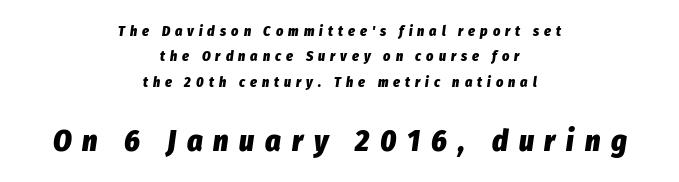
The image shows 30 px heavy, condensed type, italic (leaning right); set centered, line spacing 1.81x, unusually wide letter spacing (+0.36 em), not underlined; the second (bottom) block is 2.14x larger; low stroke contrast and a medium x-height.
